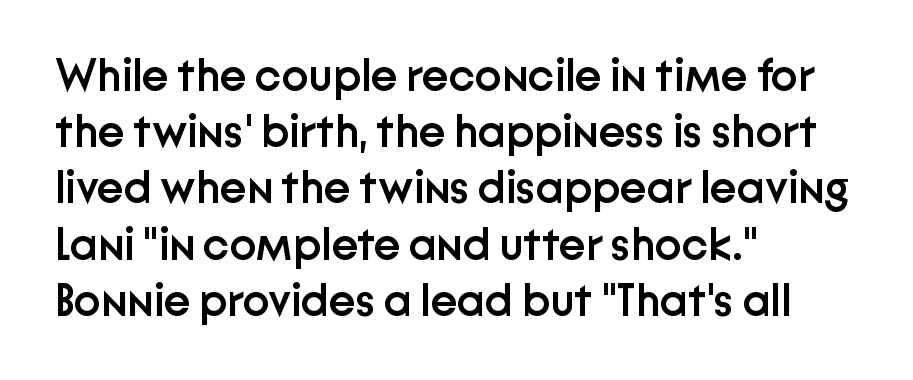
{"serif": "no", "italic": "no", "bold": "semi", "weight": "semibold", "width": "normal", "stroke_contrast": "low", "x_height": "medium", "monospaced": "no", "underline": "no", "align": "left", "line_spacing": "normal", "line_spacing_ratio": 1.25, "letter_spacing": "normal", "letter_spacing_em": 0.0, "glyph_px": 45}
